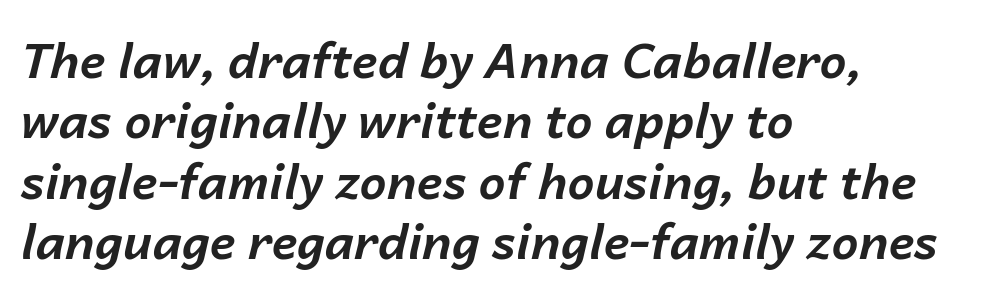
Q: Is the text bold? A: Yes.
Q: Is the text italic (slanted)? A: Yes, it leans right by about 14 degrees.
Q: Is the text underlined? A: No.
Q: How is the paragraph aligned? A: Left-aligned.
Q: Is the spacing between letters normal or unusually wide? A: Normal.
Q: Is the spacing between lines tight, normal or loose? A: Normal.
Q: Width (condensed, normal, or wide)? A: Normal.
Q: Stroke contrast? A: Low.
Q: x-height? A: Medium.
Q: Monospaced? A: No.
